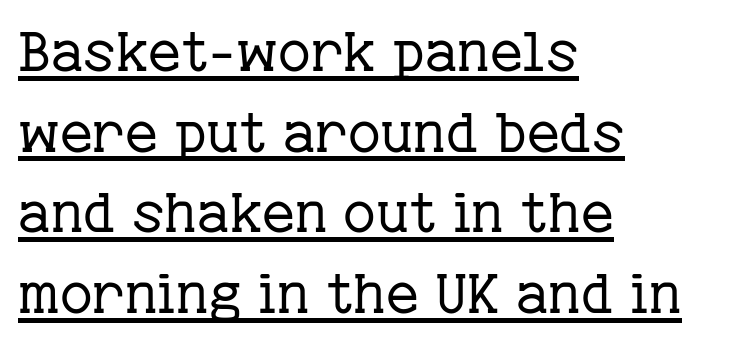
{"serif": "yes", "italic": "no", "bold": "no", "weight": "regular", "width": "normal", "stroke_contrast": "low", "x_height": "medium", "monospaced": "no", "underline": "yes", "align": "left", "line_spacing": "normal", "line_spacing_ratio": 1.44, "letter_spacing": "normal", "letter_spacing_em": 0.0, "glyph_px": 56}
